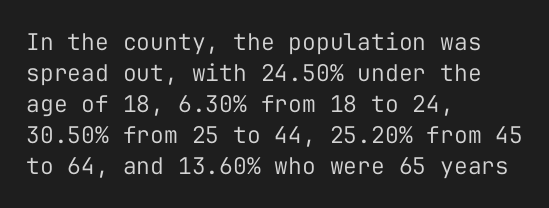
The image shows 23 px text type, upright; set left-aligned, normal line spacing (1.35x), normal letter spacing, not underlined.
